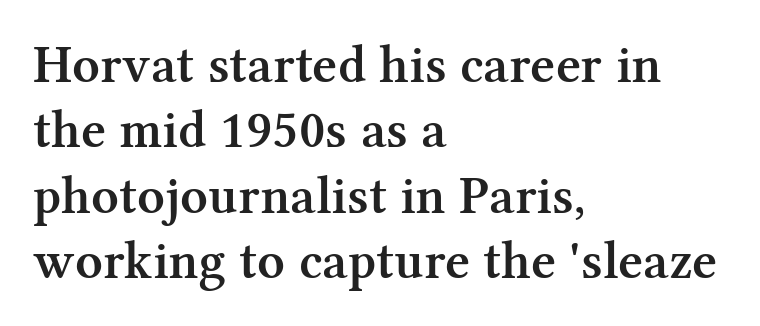
Q: Is the text bold? A: Semi-bold.
Q: Is the text italic (slanted)? A: No, it is upright.
Q: Is the typeface a serif or a sans-serif typeface? A: Serif.
Q: Is the text underlined? A: No.
Q: How is the paragraph aligned? A: Left-aligned.
Q: Is the spacing between letters normal or unusually wide? A: Normal.
Q: Width (condensed, normal, or wide)? A: Normal.
Q: Stroke contrast? A: Medium.
Q: x-height? A: Medium.
Q: Monospaced? A: No.
